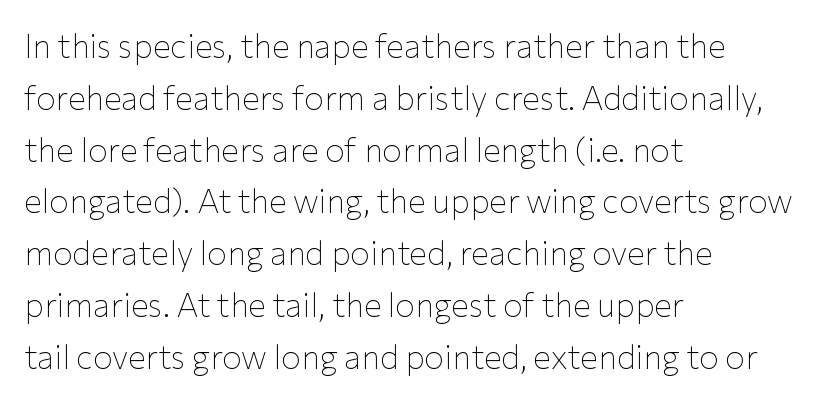
The image shows 33 px thin sans-serif type, upright; set left-aligned, normal line spacing (1.57x), normal letter spacing, not underlined; low stroke contrast and a medium x-height.
